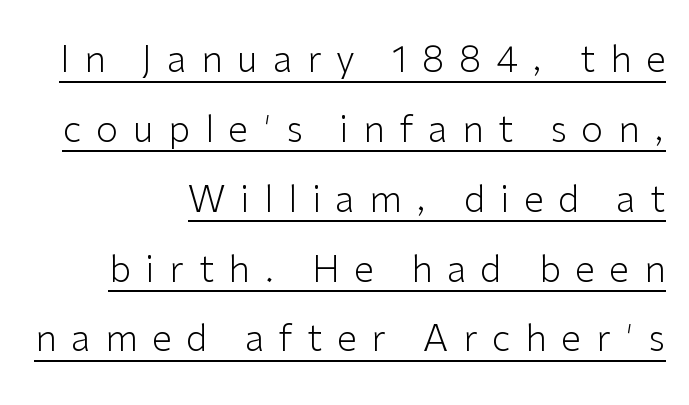
The image shows 36 px light sans-serif type, upright; set right-aligned, loose line spacing (1.94x), unusually wide letter spacing (+0.41 em), underlined; low stroke contrast and a medium x-height.
